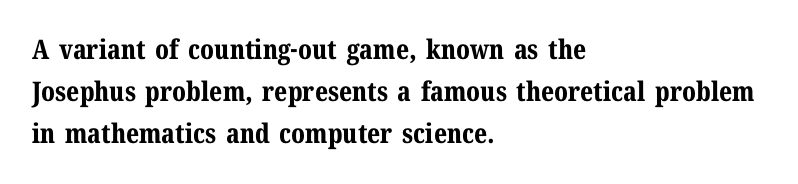
The image shows 27 px bold type, upright; set left-aligned, normal line spacing (1.55x), normal letter spacing, not underlined.
